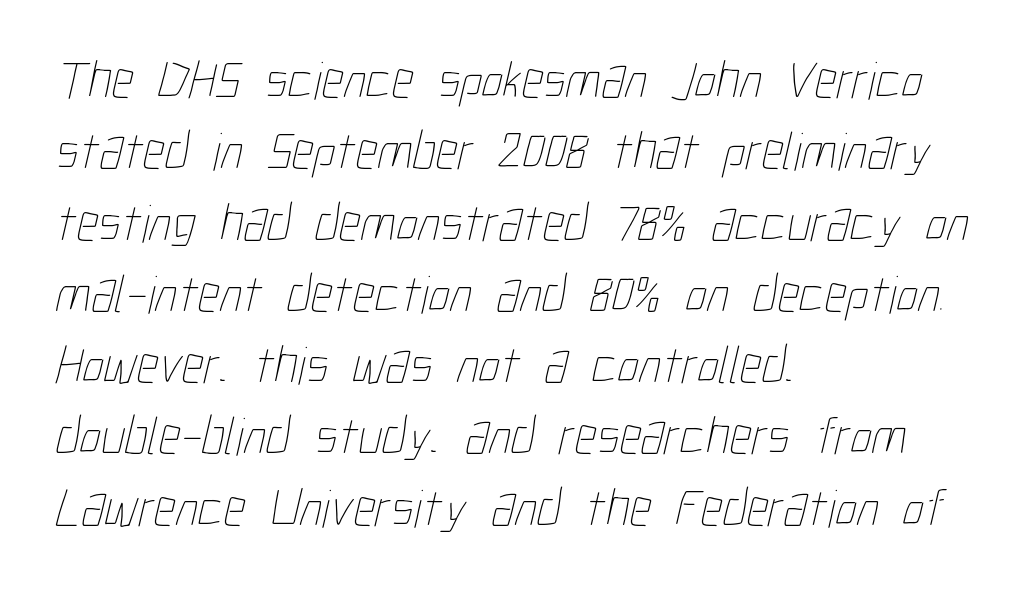
These glyphs show unthickened strokes, regular width or finer. Caption: standard tracking, unaltered. The face used here is proportionally spaced, like ordinary book or web type. Check under the words: just untouched page. Line spacing here is normal.
